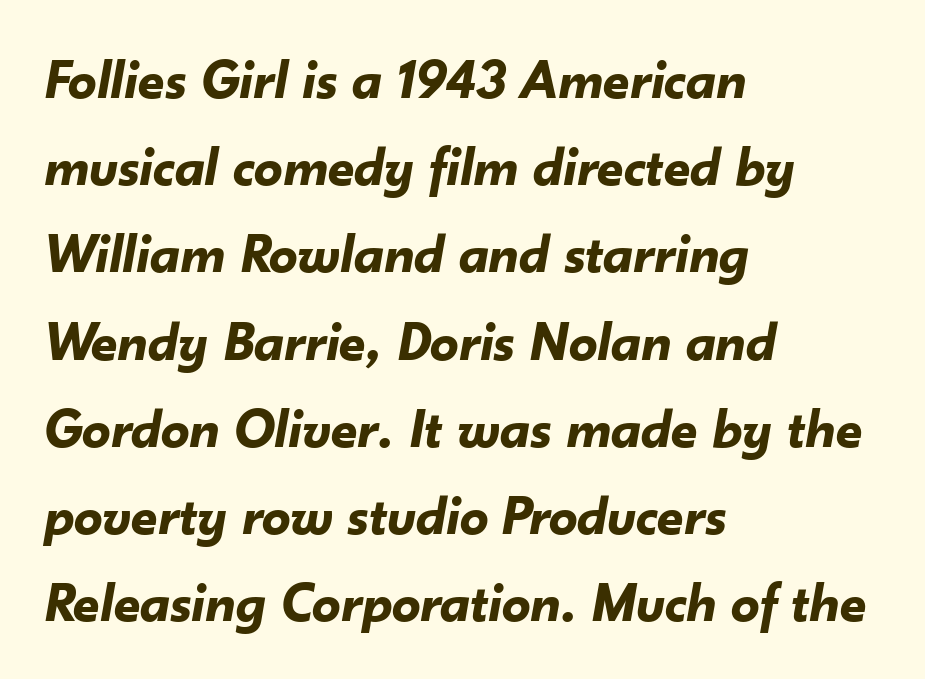
{"italic": "yes", "lean": "right", "slant_degrees": 10, "bold": "yes", "weight": "bold", "width": "normal", "stroke_contrast": "low", "x_height": "small", "monospaced": "no", "underline": "no", "align": "left", "line_spacing": "normal", "line_spacing_ratio": 1.53, "letter_spacing": "normal", "letter_spacing_em": 0.0, "glyph_px": 57}
